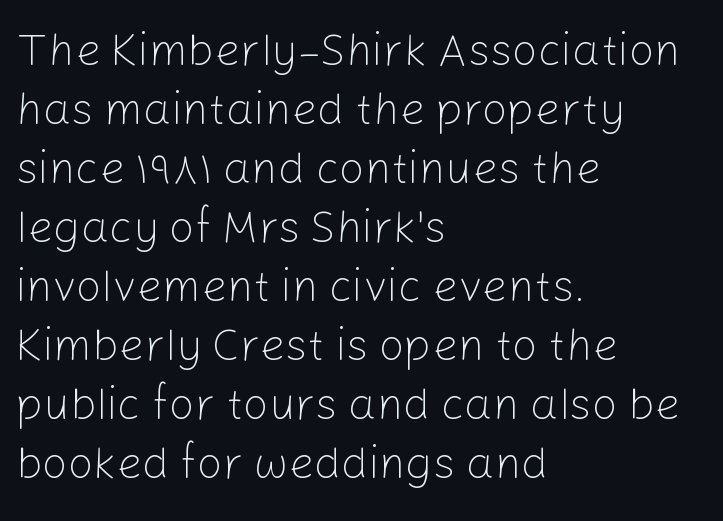
Between one letter and the next there's only the usual sliver of space. Upright lettering throughout. Descender tails drop into unmarked territory. Caption: face not bold, strokes unweighted. The face used here is proportionally spaced, like ordinary book or web type.
